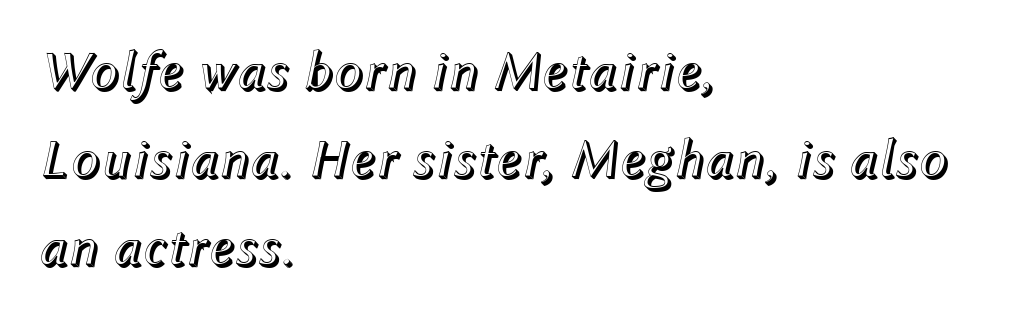
These lines are rendered in a variable-pitch font. These lines sit exactly where default settings would place them. Tracking value appears to be zero — textbook default spacing. The ragged edge is on the right, which tells us the setting is flush left.
